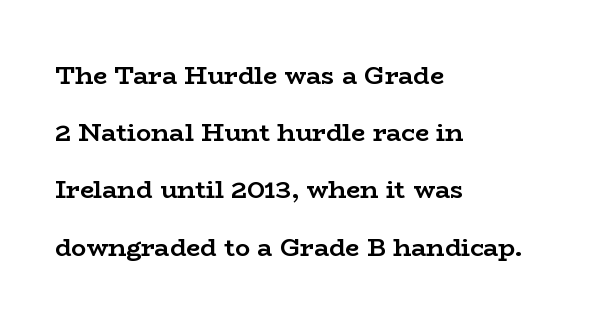
Q: Is the text bold? A: Yes.
Q: Is the text italic (slanted)? A: No, it is upright.
Q: Is the text underlined? A: No.
Q: How is the paragraph aligned? A: Left-aligned.
Q: Is the spacing between letters normal or unusually wide? A: Normal.
Q: Is the spacing between lines tight, normal or loose? A: Loose.
